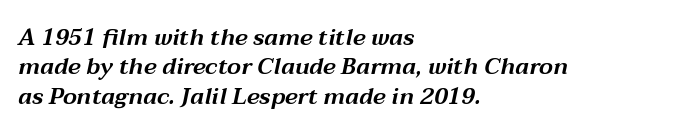
Glance below the letters and you will spot only blank space. All the whitespace from short lines collects on the right. Notice how descenders clear the ascenders below comfortably — that's standard leading. Observe the ordinary spacing: letters are neighbours, not strangers.
